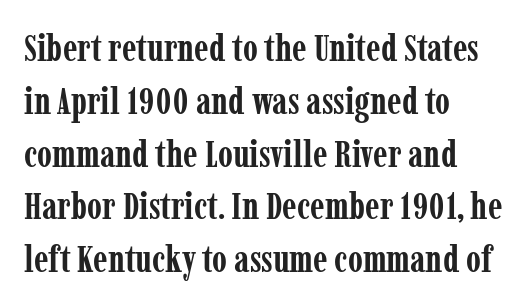
The image shows 38 px semibold, condensed serif type, upright; set left-aligned, normal line spacing (1.39x), normal letter spacing, not underlined; low stroke contrast and a medium x-height.
